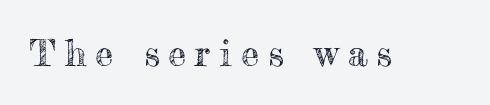
{"italic": "no", "width": "normal", "x_height": "small", "monospaced": "no", "underline": "no", "letter_spacing": "wide", "letter_spacing_em": 0.25, "glyph_px": 36}
